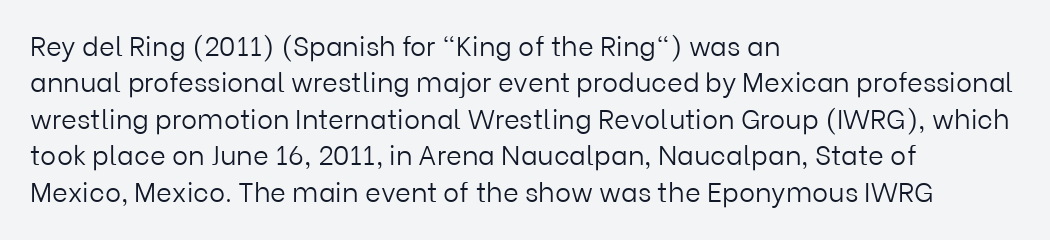
Upright lettering throughout. Reading down the column, the eye jumps a familiar distance to each next line. The typesetting does not lean heavy: it is not bold. Horizontal alignment here is leftward, the default for most running prose. The space directly below the letters is spotless. Glyph-to-glyph distance matches everyday printed text.
